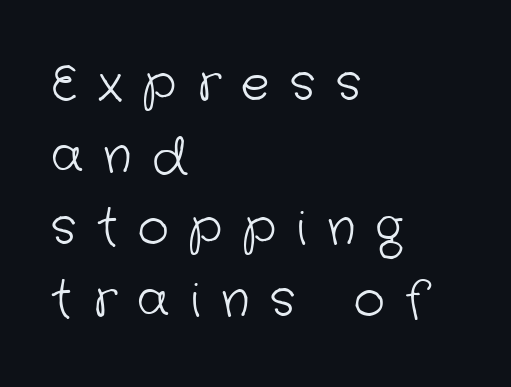
You can tell from the bare stems that sans-serif type was used. In CSS terms this would be text-align: left. These lines are rendered in a variable-pitch font. Each new line begins a customary step beneath the previous one. Substantial extra tracking has been applied to these lines. Weight: not bold — regular or lighter.
